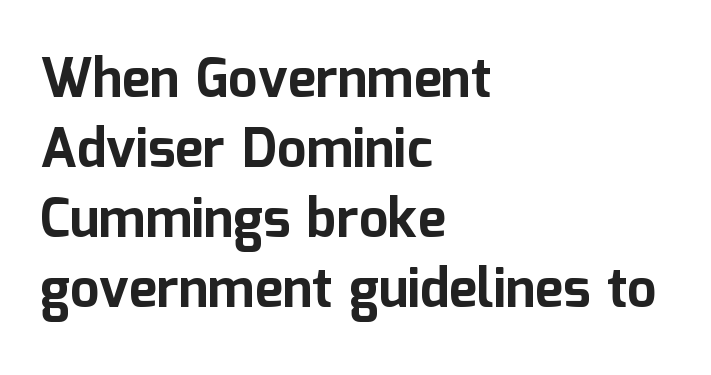
The image shows 53 px bold sans-serif type, upright; set left-aligned, normal line spacing (1.32x), normal letter spacing, not underlined; low stroke contrast and a medium x-height.
